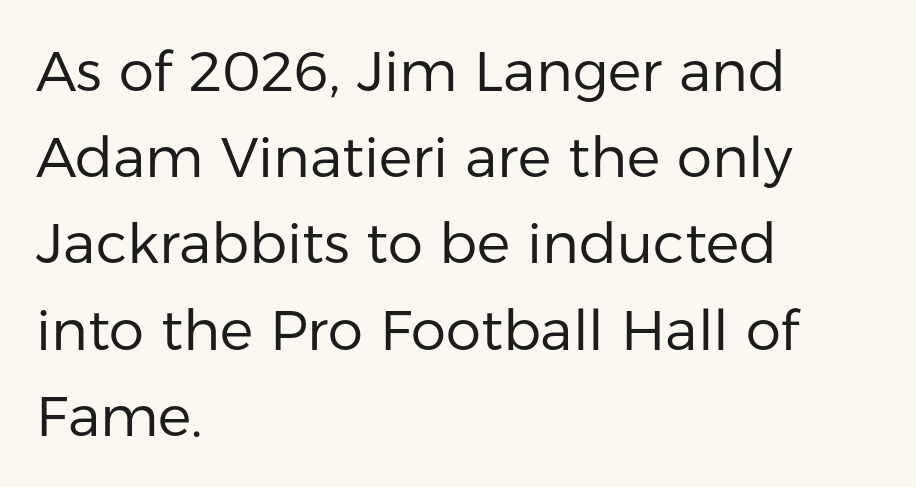
The image shows 56 px regular-weight sans-serif type, upright; set left-aligned, normal line spacing (1.54x), normal letter spacing, not underlined; low stroke contrast and a medium x-height.
